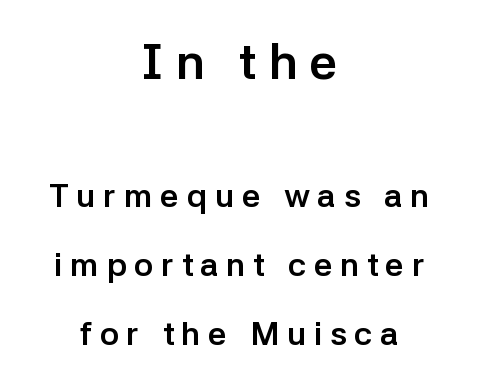
The image shows 50 px semibold sans-serif type, upright; set centered, loose line spacing (2.09x), unusually wide letter spacing (+0.23 em), not underlined; the first (top) block is 1.52x larger; low stroke contrast and a medium x-height.
